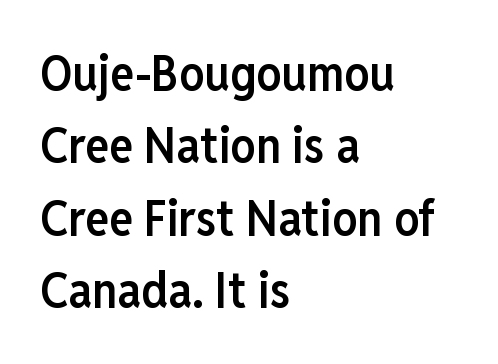
{"serif": "no", "italic": "no", "bold": "semi", "weight": "semibold", "width": "condensed", "stroke_contrast": "low", "x_height": "medium", "monospaced": "no", "underline": "no", "align": "left", "line_spacing": "normal", "line_spacing_ratio": 1.45, "letter_spacing": "normal", "letter_spacing_em": 0.0, "glyph_px": 50}
